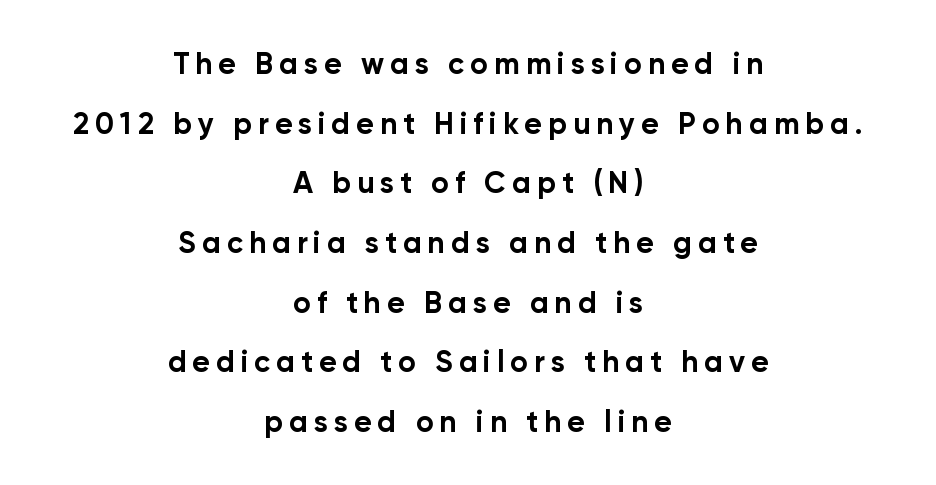
{"serif": "no", "italic": "no", "bold": "yes", "weight": "bold", "width": "normal", "stroke_contrast": "low", "x_height": "medium", "monospaced": "no", "underline": "no", "align": "center", "line_spacing": "loose", "line_spacing_ratio": 1.99, "letter_spacing": "wide", "letter_spacing_em": 0.2, "glyph_px": 30}
